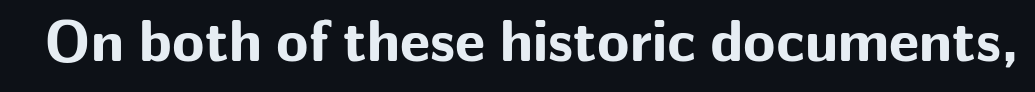
Q: Is the text bold? A: Yes.
Q: Is the text italic (slanted)? A: No, it is upright.
Q: Is the typeface a serif or a sans-serif typeface? A: Sans-serif.
Q: Is the text underlined? A: No.
Q: Is the spacing between letters normal or unusually wide? A: Normal.
Q: Width (condensed, normal, or wide)? A: Normal.
Q: Stroke contrast? A: Low.
Q: x-height? A: Medium.
Q: Monospaced? A: No.
